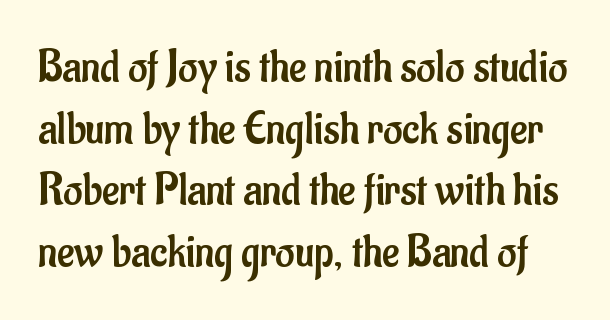
Q: Is the text bold? A: No.
Q: Is the text italic (slanted)? A: No, it is upright.
Q: Is the typeface a serif or a sans-serif typeface? A: Sans-serif.
Q: Is the text underlined? A: No.
Q: Is the spacing between letters normal or unusually wide? A: Normal.
Q: Is the spacing between lines tight, normal or loose? A: Normal.
Q: Width (condensed, normal, or wide)? A: Condensed.
Q: Stroke contrast? A: Low.
Q: x-height? A: Small.
Q: Monospaced? A: No.
